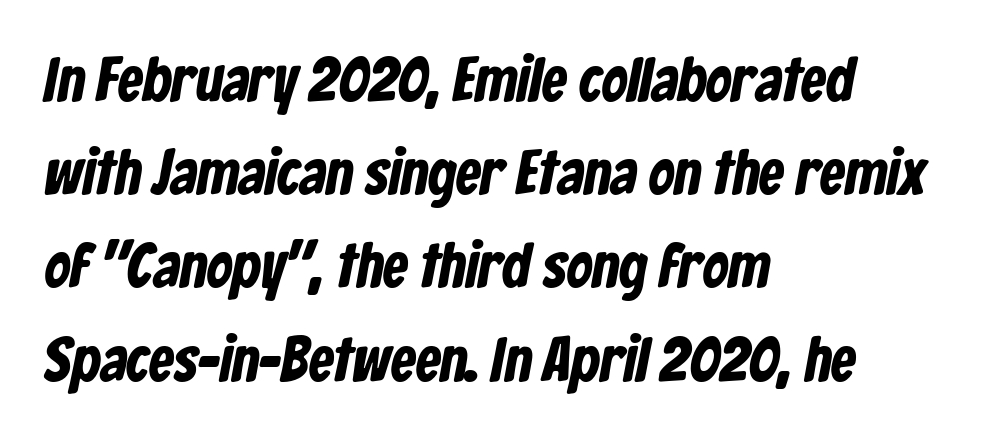
The image shows 63 px condensed sans-serif type; set left-aligned, normal line spacing (1.48x), normal letter spacing, not underlined; low stroke contrast and a medium x-height.
